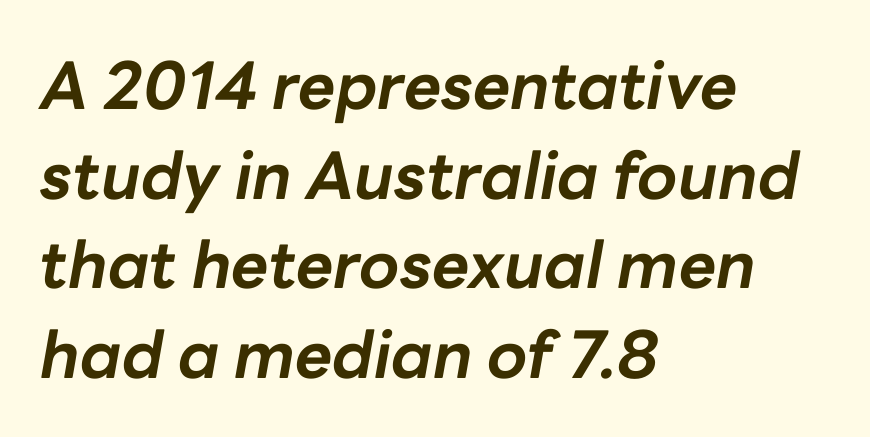
Rows of type keep a routine distance in the vertical direction. The rendering anchors every line to the left-hand side. Short note: letters normally spaced. The characters look thick and weighty, a clear bold. Only glyphs here, with clear space below each row. Think of a printed novel: that variable character pitch is what you see here.
